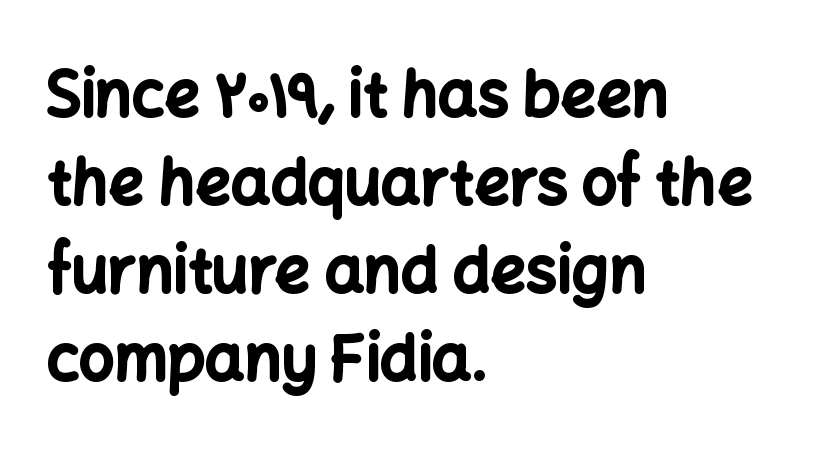
Every character sits straight up, as roman type does. Character widths vary here, with narrow letters taking less room than wide ones. Glyph-to-glyph distance matches everyday printed text. A typesetter would call this leading conventional body-copy spacing. Any mark beneath the type? The region is blank. These words are printed bold, with thick strokes throughout.
